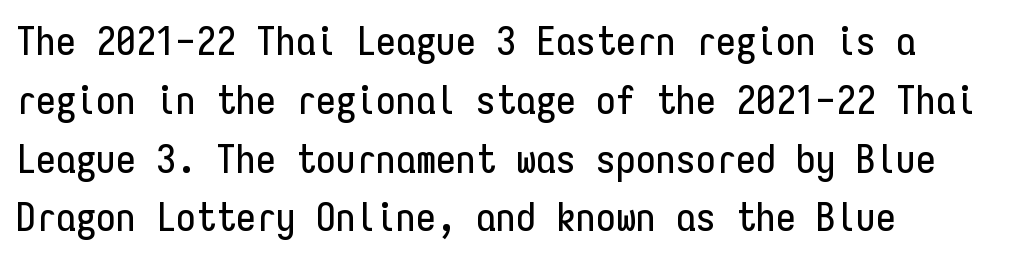
The image shows 40 px condensed sans-serif type, upright, monospaced; set left-aligned, normal line spacing (1.47x), normal letter spacing, not underlined; low stroke contrast and a medium x-height.
